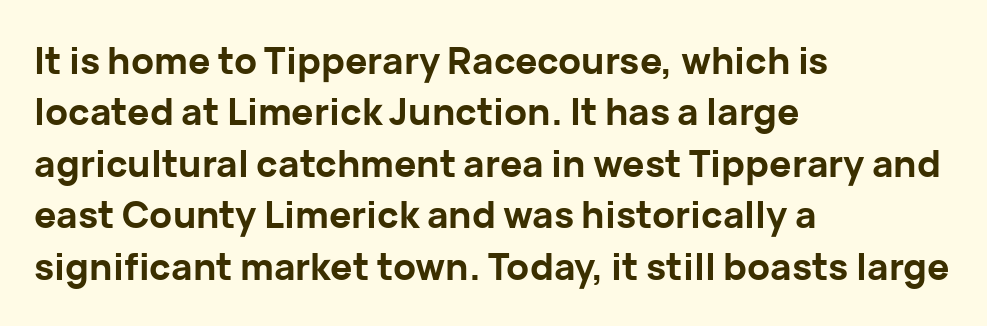
The image shows 37 px bold sans-serif type, upright; set left-aligned, normal line spacing (1.39x), normal letter spacing, not underlined; low stroke contrast and a medium x-height.
